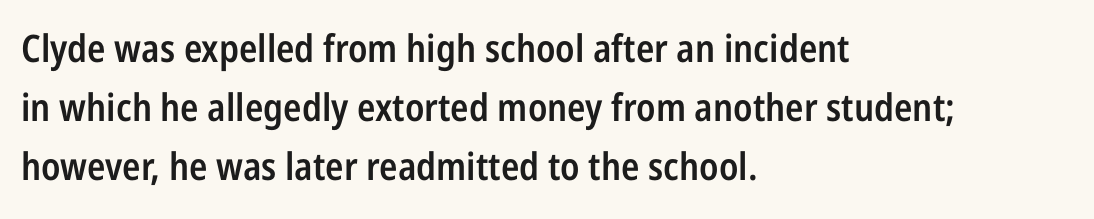
Q: Is the text bold? A: Semi-bold.
Q: Is the text italic (slanted)? A: No, it is upright.
Q: Is the typeface a serif or a sans-serif typeface? A: Sans-serif.
Q: Is the text underlined? A: No.
Q: How is the paragraph aligned? A: Left-aligned.
Q: Is the spacing between letters normal or unusually wide? A: Normal.
Q: Is the spacing between lines tight, normal or loose? A: Normal.
Q: Width (condensed, normal, or wide)? A: Condensed.
Q: Stroke contrast? A: Low.
Q: x-height? A: Medium.
Q: Monospaced? A: No.
